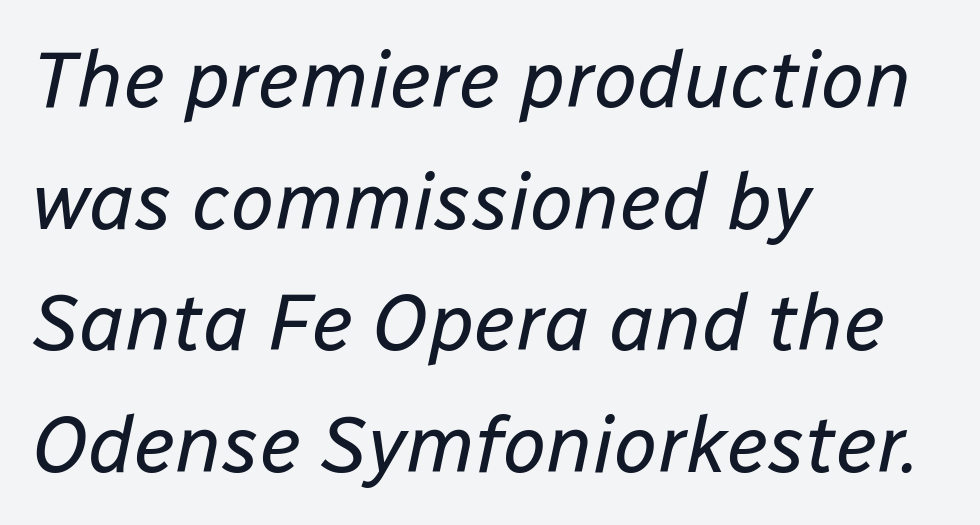
{"italic": "yes", "lean": "right", "slant_degrees": 12, "bold": "no", "weight": "regular", "width": "normal", "stroke_contrast": "low", "x_height": "medium", "monospaced": "no", "underline": "no", "align": "left", "line_spacing": "normal", "line_spacing_ratio": 1.54, "letter_spacing": "normal", "letter_spacing_em": 0.0, "glyph_px": 79}
